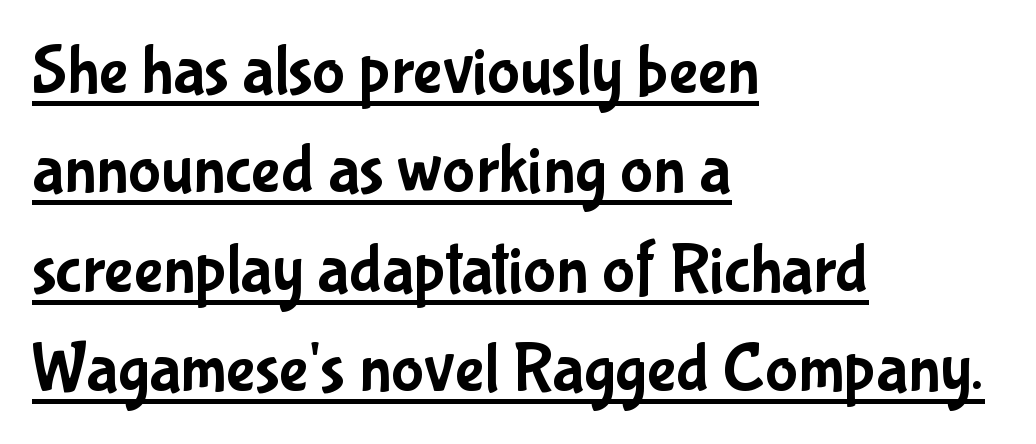
{"serif": "no", "italic": "no", "width": "condensed", "stroke_contrast": "low", "x_height": "medium", "monospaced": "no", "underline": "yes", "align": "left", "line_spacing": "normal", "line_spacing_ratio": 1.44, "letter_spacing": "normal", "letter_spacing_em": 0.0, "glyph_px": 69}
